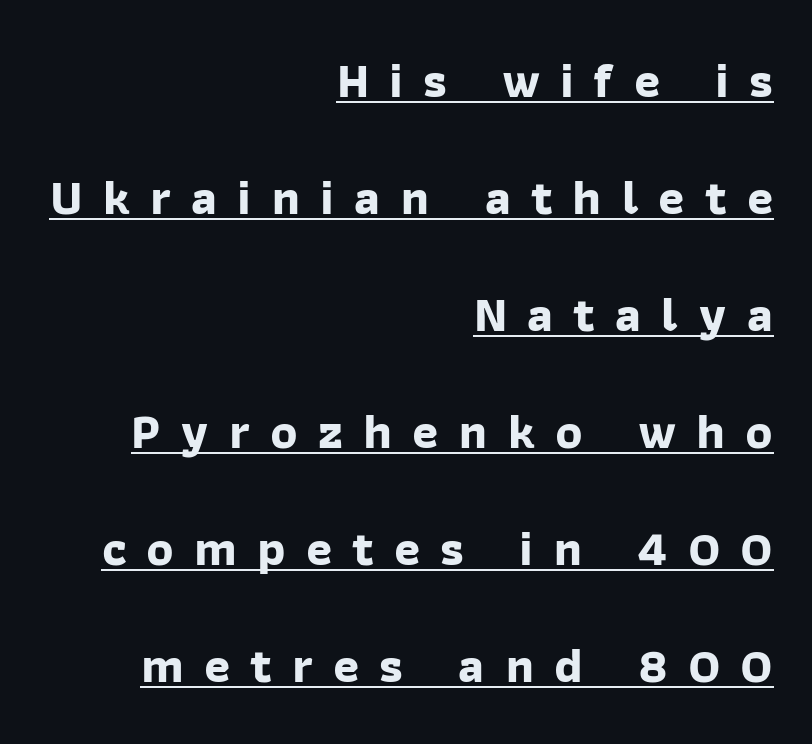
Proportional: the letters do not fall into vertical columns. Look at the tracking — it's clearly loosened, letters drifting apart. A flush-right, rag-left setting is used for this passage. The passage shown is underscored from start to finish.
